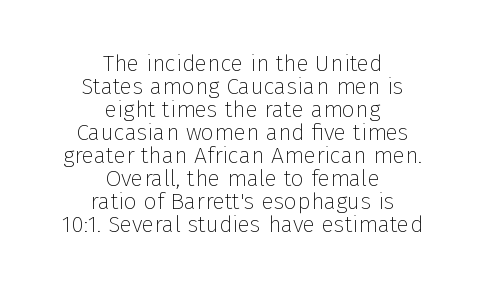
{"italic": "no", "bold": "no", "underline": "no", "align": "center", "line_spacing": "tight", "line_spacing_ratio": 1.0, "letter_spacing": "normal", "letter_spacing_em": 0.0, "glyph_px": 23}
